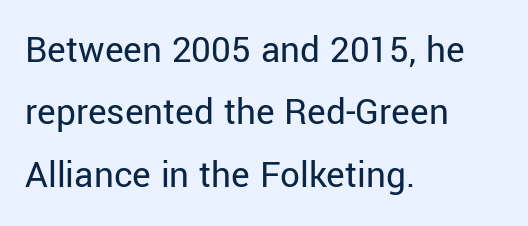
Q: Is the text bold? A: No.
Q: Is the text italic (slanted)? A: No, it is upright.
Q: Is the typeface a serif or a sans-serif typeface? A: Sans-serif.
Q: Is the text underlined? A: No.
Q: How is the paragraph aligned? A: Left-aligned.
Q: Is the spacing between letters normal or unusually wide? A: Normal.
Q: Is the spacing between lines tight, normal or loose? A: Normal.
Q: Width (condensed, normal, or wide)? A: Normal.
Q: Stroke contrast? A: Low.
Q: x-height? A: Medium.
Q: Monospaced? A: No.
